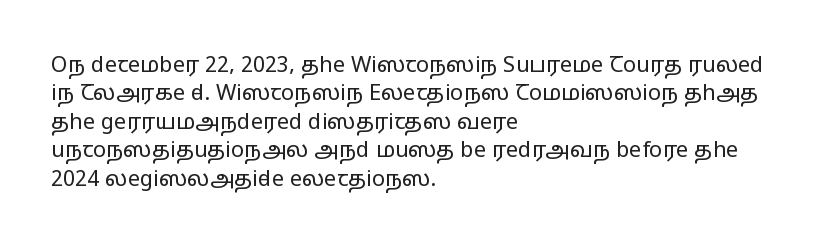
Q: Is the text bold? A: No.
Q: Is the text italic (slanted)? A: No, it is upright.
Q: Is the text underlined? A: No.
Q: How is the paragraph aligned? A: Left-aligned.
Q: Is the spacing between letters normal or unusually wide? A: Normal.
Q: Is the spacing between lines tight, normal or loose? A: Normal.
